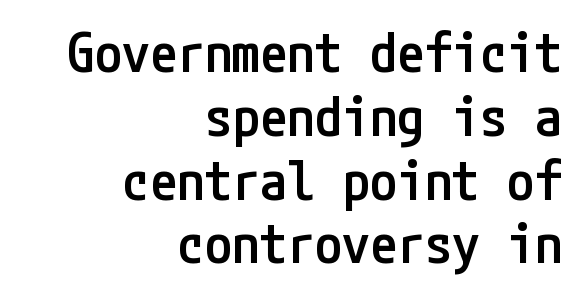
{"serif": "no", "italic": "no", "bold": "semi", "weight": "semibold", "width": "condensed", "stroke_contrast": "low", "x_height": "medium", "underline": "no", "align": "right", "line_spacing_ratio": 1.16, "letter_spacing": "normal", "letter_spacing_em": 0.0, "glyph_px": 55}
